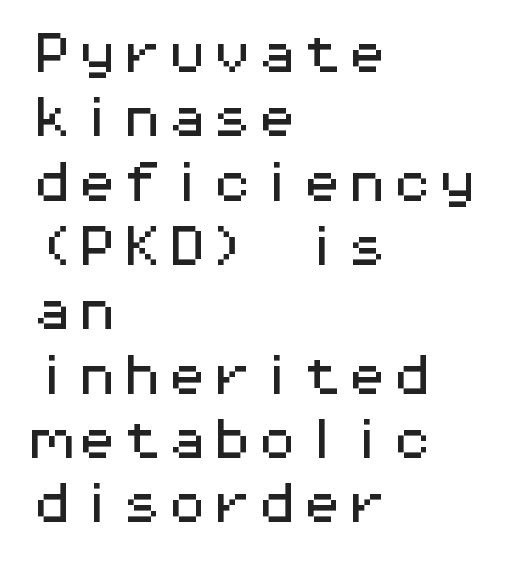
Serifs: no, the terminals of the letterforms are clean. The passage is arranged the way most books set body copy — flush left. The line texture is even and compact thanks to regular tracking. The passage shown is typed in a monospace face where columns stay perfectly aligned. This rendering features lettering with no underline. Leading matches the norm, producing a regular column.
